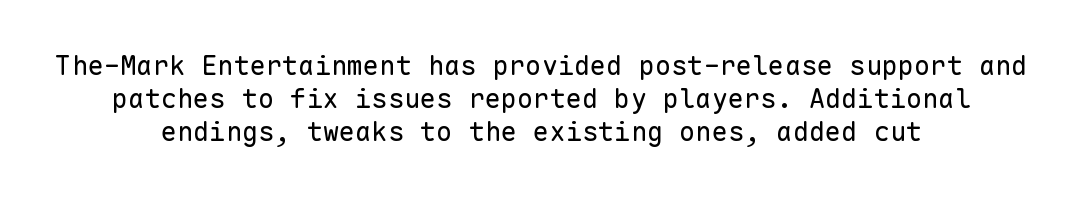
Q: Is the text bold? A: No.
Q: Is the text italic (slanted)? A: No, it is upright.
Q: Is the text underlined? A: No.
Q: How is the paragraph aligned? A: Centered.
Q: Is the spacing between letters normal or unusually wide? A: Normal.
